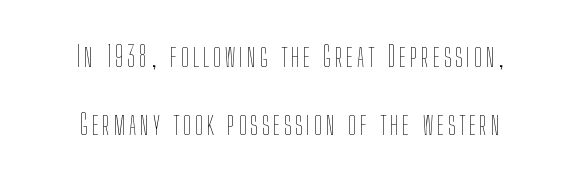
Q: Is the text bold? A: No.
Q: Is the text italic (slanted)? A: No, it is upright.
Q: Is the text underlined? A: No.
Q: How is the paragraph aligned? A: Centered.
Q: Is the spacing between lines tight, normal or loose? A: Loose.
Q: Width (condensed, normal, or wide)? A: Condensed.
Q: Stroke contrast? A: Low.
Q: x-height? A: Medium.
Q: Monospaced? A: No.
